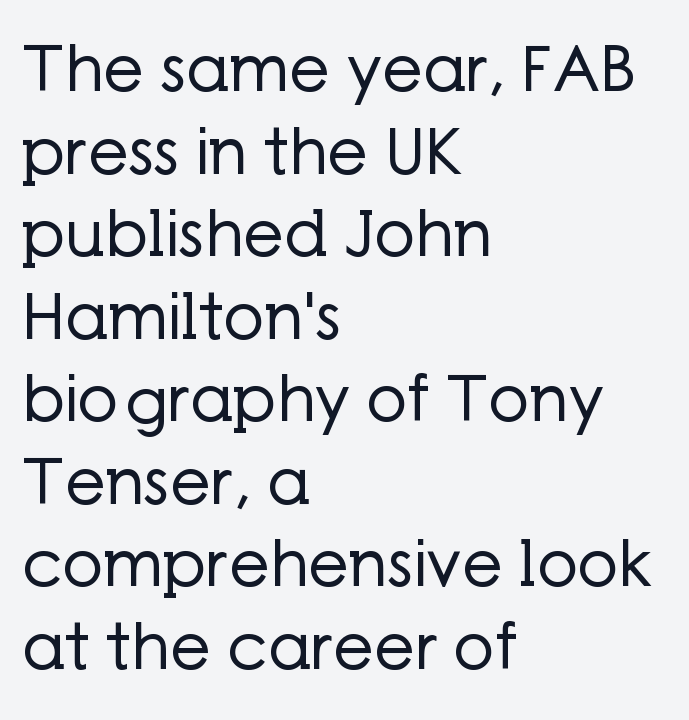
Looks like regular typesetting: each glyph gets only the width it needs. Tall strokes in this sample are plumb rather than angled. Any mark beneath the type? The region is blank. Normally led — the rows are evenly, conventionally spaced. The font sits on the lighter half of the weight spectrum, regular included. You could call the tracking neutral — neither tight nor loose.
